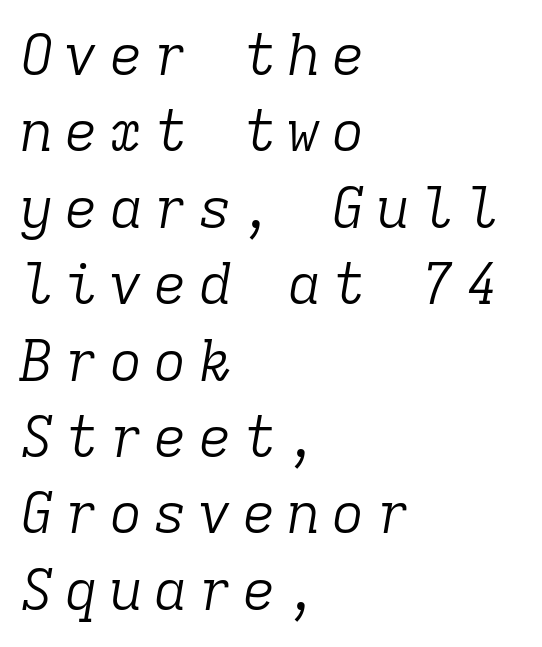
{"serif": "yes", "italic": "yes", "lean": "right", "slant_degrees": 9, "bold": "no", "weight": "light", "width": "normal", "stroke_contrast": "low", "x_height": "medium", "monospaced": "yes", "underline": "no", "align": "left", "line_spacing": "normal", "line_spacing_ratio": 1.34, "glyph_px": 57}
